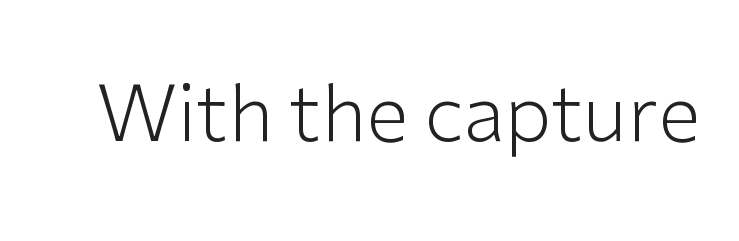
The passage shown has conventional tracking throughout. Each letter keeps its own natural width here, so spacing adapts to shape. Any mark beneath the type? The region is blank. Stroke thickness stays within the range of a standard reading face or lighter. In terms of letterform style, serifs are entirely absent. Nope, not italic — everything's standing straight.
